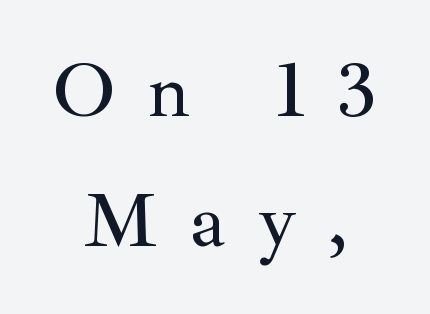
The image shows 78 px serif type, upright; set centered, normal line spacing (1.67x), unusually wide letter spacing (+0.41 em), not underlined; medium stroke contrast and a small x-height.
